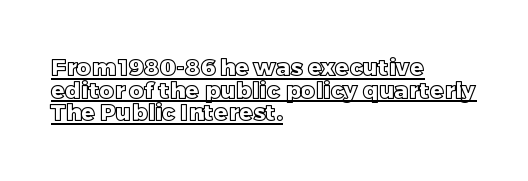
{"italic": "no", "underline": "yes", "align": "left", "line_spacing": "tight", "line_spacing_ratio": 0.98, "letter_spacing": "normal", "letter_spacing_em": 0.0, "glyph_px": 23}
